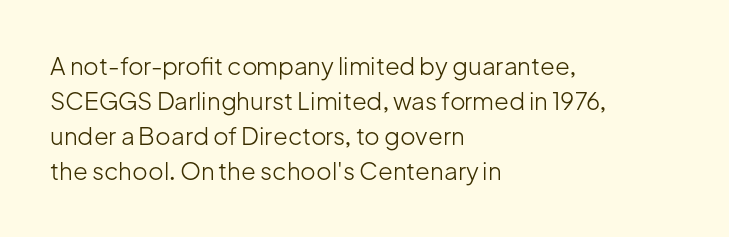
The image shows 24 px text type, upright; set left-aligned, normal line spacing (1.46x), normal letter spacing, not underlined.
